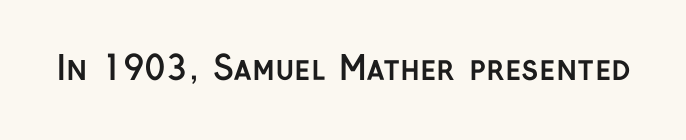
Q: Is the text bold? A: Yes.
Q: Is the text italic (slanted)? A: No, it is upright.
Q: Is the typeface a serif or a sans-serif typeface? A: Sans-serif.
Q: Is the text underlined? A: No.
Q: Is the spacing between letters normal or unusually wide? A: Normal.
Q: Width (condensed, normal, or wide)? A: Normal.
Q: Stroke contrast? A: Low.
Q: x-height? A: Medium.
Q: Monospaced? A: No.
